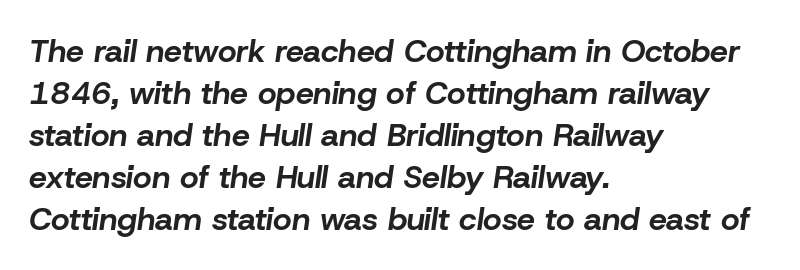
The image shows 32 px bold type, italic (leaning right); set left-aligned, normal line spacing (1.31x), normal letter spacing, not underlined; low stroke contrast and a medium x-height.
